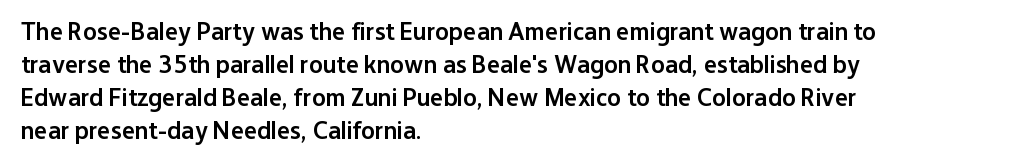
Q: Is the text bold? A: Semi-bold.
Q: Is the text italic (slanted)? A: No, it is upright.
Q: Is the text underlined? A: No.
Q: How is the paragraph aligned? A: Left-aligned.
Q: Is the spacing between letters normal or unusually wide? A: Normal.
Q: Is the spacing between lines tight, normal or loose? A: Normal.
